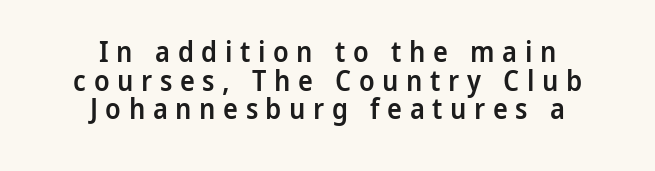
Bold? Not quite — semibold, heavier than regular but stopping short. In CSS terms this would be text-align: center. The letterforms stand isolated, each surrounded by extra space. Typographically, this falls in the sans-serif category. Vertical strokes here are truly vertical.
